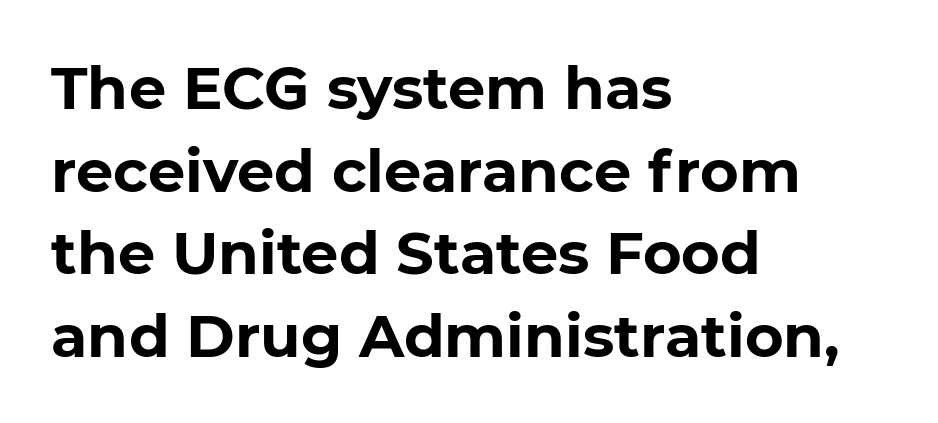
{"serif": "no", "bold": "yes", "weight": "bold", "width": "normal", "stroke_contrast": "low", "x_height": "medium", "monospaced": "no", "underline": "no", "align": "left", "line_spacing": "normal", "line_spacing_ratio": 1.4, "letter_spacing": "normal", "letter_spacing_em": 0.0, "glyph_px": 59}
